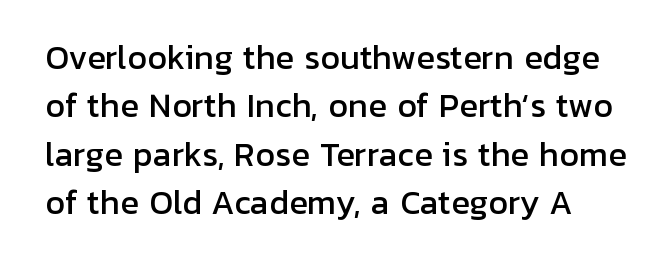
The image shows 31 px sans-serif type, upright; set normal line spacing (1.56x), normal letter spacing, not underlined; low stroke contrast and a medium x-height.
